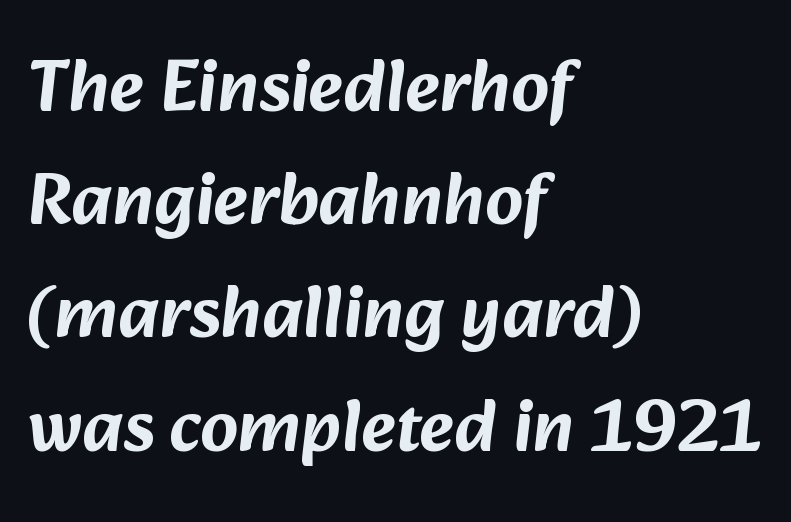
Q: Is the typeface a serif or a sans-serif typeface? A: Sans-serif.
Q: Is the text underlined? A: No.
Q: How is the paragraph aligned? A: Left-aligned.
Q: Is the spacing between letters normal or unusually wide? A: Normal.
Q: Is the spacing between lines tight, normal or loose? A: Normal.
Q: Width (condensed, normal, or wide)? A: Normal.
Q: Stroke contrast? A: Low.
Q: x-height? A: Medium.
Q: Monospaced? A: No.
